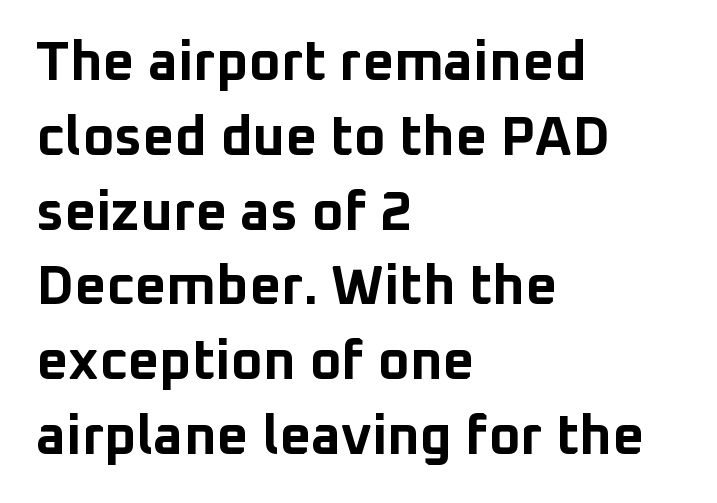
Is this a fixed-width face? No — the glyphs have proportional, varying widths. As a designer I'd log this as weight 700, bold. This is the regular roman posture of the typeface. Whoever set this chose a conventional vertical rhythm.
